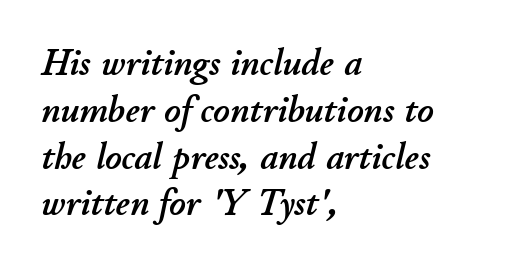
Q: Is the text italic (slanted)? A: Yes, it leans right by about 11 degrees.
Q: Is the text underlined? A: No.
Q: How is the paragraph aligned? A: Left-aligned.
Q: Is the spacing between letters normal or unusually wide? A: Normal.
Q: Width (condensed, normal, or wide)? A: Normal.
Q: Stroke contrast? A: Low.
Q: x-height? A: Small.
Q: Monospaced? A: No.
